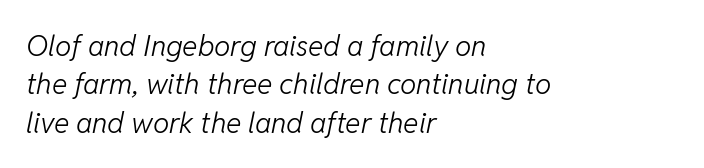
Q: Is the text bold? A: No.
Q: Is the text italic (slanted)? A: Yes, it leans right by about 11 degrees.
Q: Is the text underlined? A: No.
Q: How is the paragraph aligned? A: Left-aligned.
Q: Is the spacing between letters normal or unusually wide? A: Normal.
Q: Is the spacing between lines tight, normal or loose? A: Normal.
Q: Width (condensed, normal, or wide)? A: Normal.
Q: Stroke contrast? A: Low.
Q: x-height? A: Medium.
Q: Monospaced? A: No.
